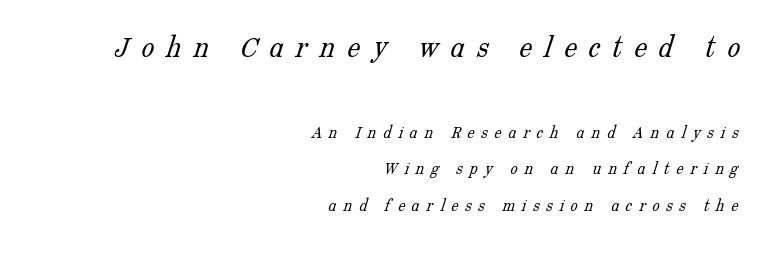
Q: Is the text bold? A: No.
Q: Is the typeface a serif or a sans-serif typeface? A: Serif.
Q: Is the text underlined? A: No.
Q: How is the paragraph aligned? A: Right-aligned.
Q: Is the spacing between letters normal or unusually wide? A: Unusually wide.
Q: Is the spacing between lines tight, normal or loose? A: Loose.
Q: Which block of text is set in a larger size, the first (top) or the second (bottom)? A: The first (top) one.
Q: Width (condensed, normal, or wide)? A: Normal.
Q: Stroke contrast? A: Low.
Q: x-height? A: Medium.
Q: Monospaced? A: No.
